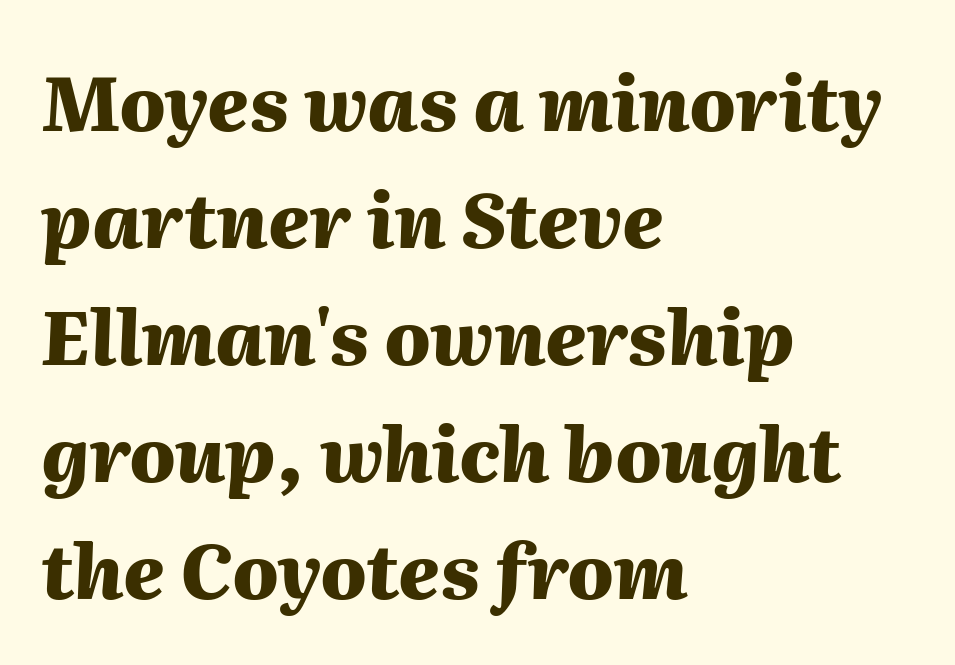
Q: Is the text bold? A: Yes.
Q: Is the text italic (slanted)? A: Yes, it leans right by about 2 degrees.
Q: Is the text underlined? A: No.
Q: How is the paragraph aligned? A: Left-aligned.
Q: Is the spacing between letters normal or unusually wide? A: Normal.
Q: Is the spacing between lines tight, normal or loose? A: Normal.
Q: Width (condensed, normal, or wide)? A: Normal.
Q: Stroke contrast? A: Medium.
Q: x-height? A: Medium.
Q: Monospaced? A: No.
